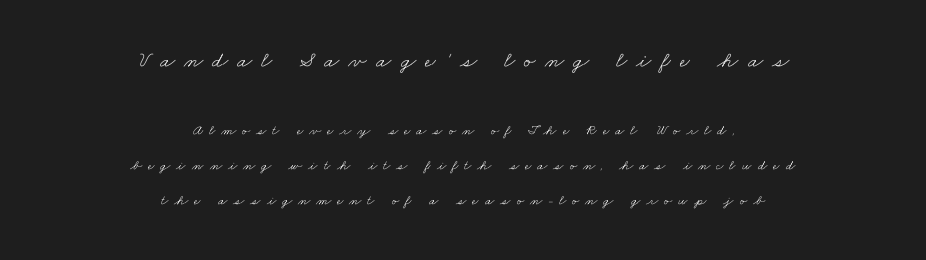
The image shows 22 px text type; set centered, loose line spacing (2.5x), unusually wide letter spacing (+0.42 em), not underlined; the first (top) block is 1.57x larger.
